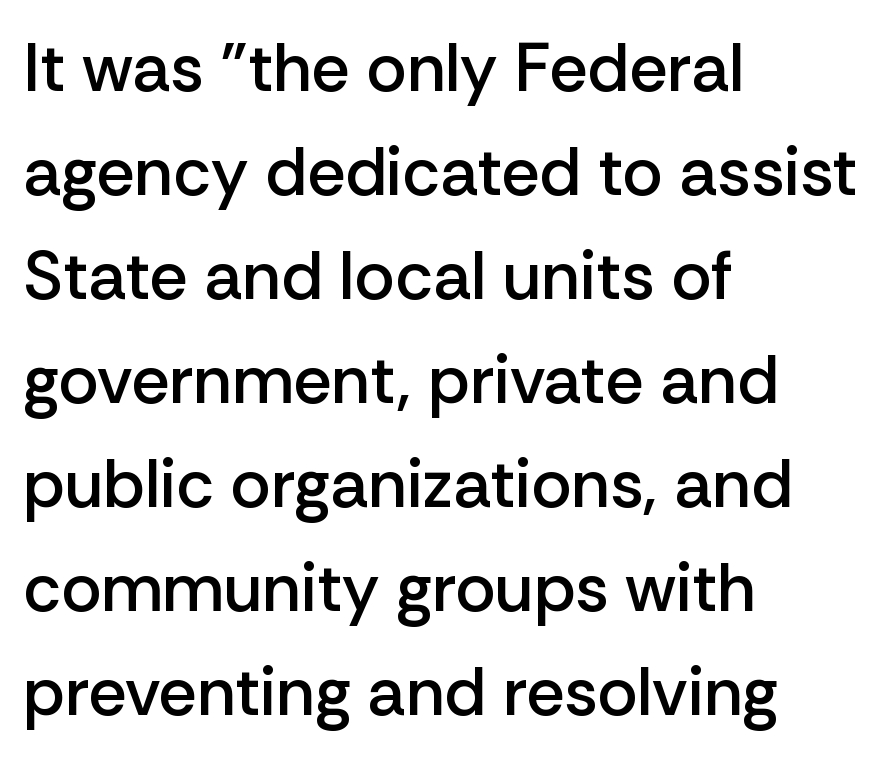
Q: Is the text bold? A: Semi-bold.
Q: Is the text italic (slanted)? A: No, it is upright.
Q: Is the typeface a serif or a sans-serif typeface? A: Sans-serif.
Q: Is the text underlined? A: No.
Q: How is the paragraph aligned? A: Left-aligned.
Q: Is the spacing between letters normal or unusually wide? A: Normal.
Q: Is the spacing between lines tight, normal or loose? A: Normal.
Q: Width (condensed, normal, or wide)? A: Normal.
Q: Stroke contrast? A: Low.
Q: x-height? A: Medium.
Q: Monospaced? A: No.
